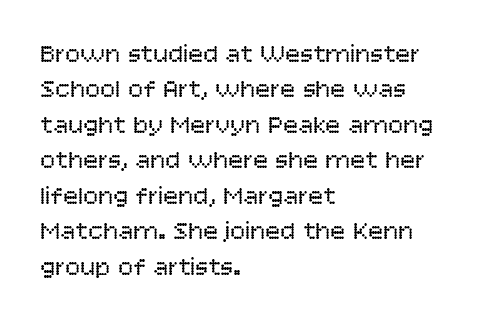
The image shows 25 px text type, upright; set left-aligned, normal line spacing (1.42x), normal letter spacing, not underlined.
